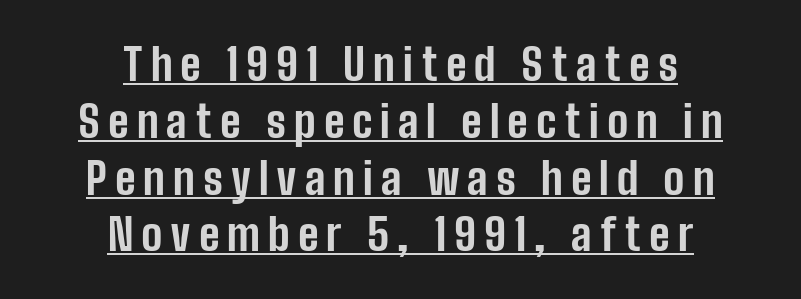
Serifs: no, the terminals of the letterforms are clean. Baseline-to-baseline distance is the conventional proportion of letter height. Thick stems and heavy bowls — unmistakably bold. You can tell it's not italic because the verticals are truly vertical.
